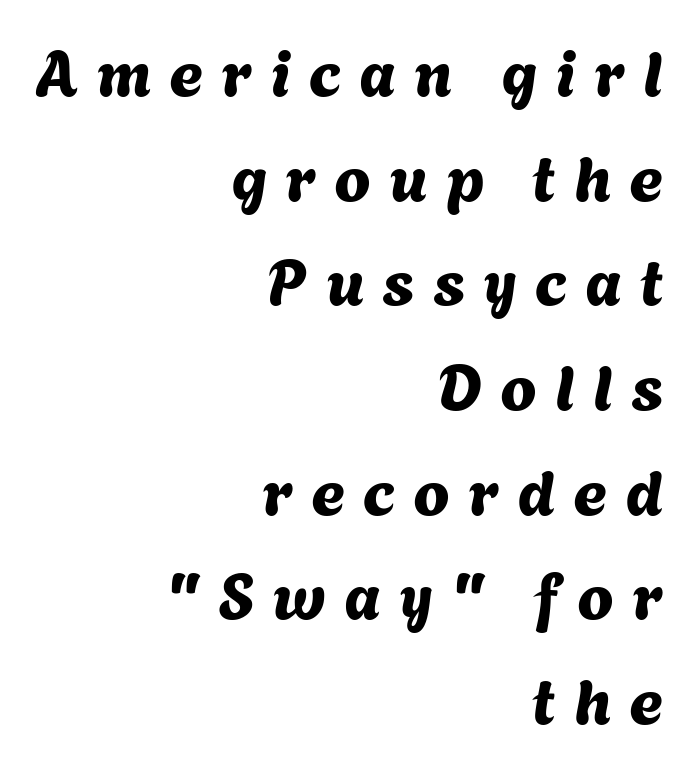
The image shows 65 px sans-serif type; set right-aligned, normal line spacing (1.61x), unusually wide letter spacing (+0.28 em), not underlined; medium stroke contrast and a medium x-height.
